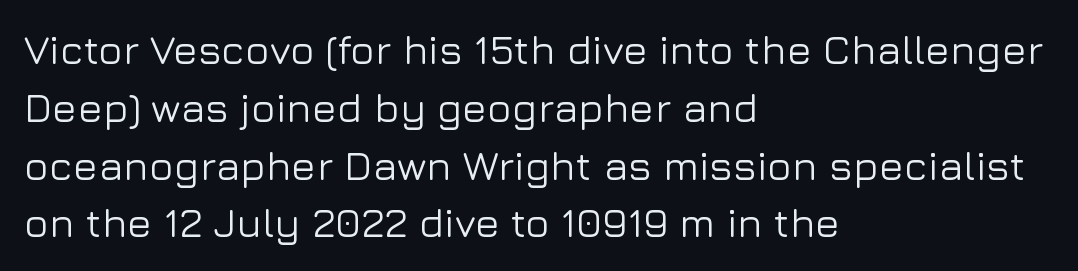
Q: Is the text italic (slanted)? A: No, it is upright.
Q: Is the typeface a serif or a sans-serif typeface? A: Sans-serif.
Q: Is the text underlined? A: No.
Q: How is the paragraph aligned? A: Left-aligned.
Q: Is the spacing between letters normal or unusually wide? A: Normal.
Q: Is the spacing between lines tight, normal or loose? A: Normal.
Q: Width (condensed, normal, or wide)? A: Normal.
Q: Stroke contrast? A: Low.
Q: x-height? A: Medium.
Q: Monospaced? A: No.
